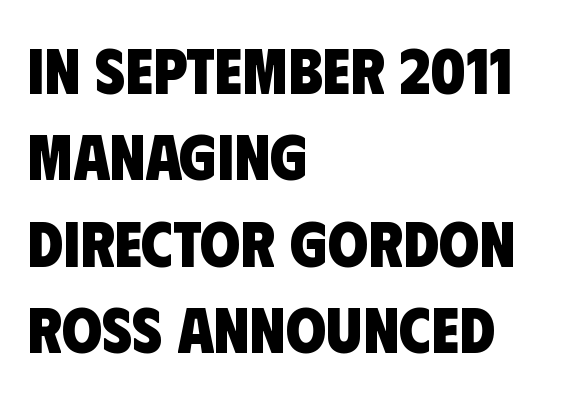
The image shows 65 px heavy, condensed sans-serif type; set left-aligned, normal line spacing (1.33x), normal letter spacing, not underlined; low stroke contrast and a large x-height.
